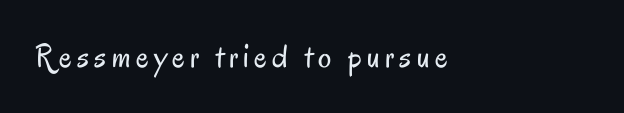
The image shows 33 px regular-weight, condensed sans-serif type, upright; set left-aligned, not underlined; low stroke contrast and a small x-height.
